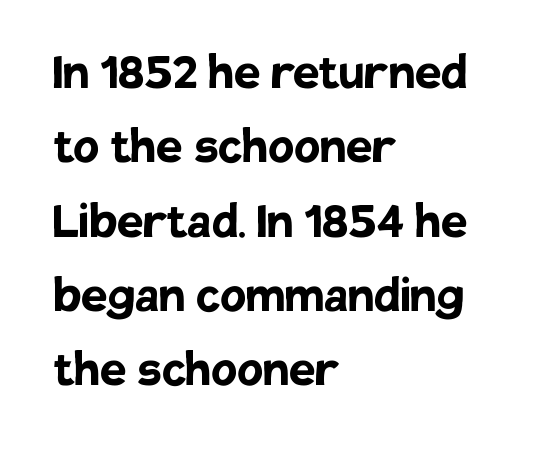
The image shows 59 px semibold sans-serif type, upright; set left-aligned, normal line spacing (1.26x), normal letter spacing, not underlined; low stroke contrast and a large x-height.
